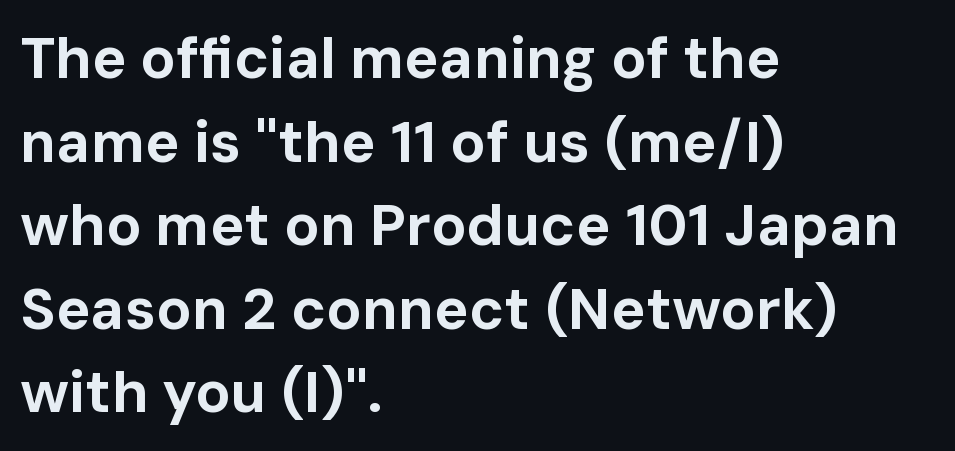
Q: Is the text bold? A: Yes.
Q: Is the text italic (slanted)? A: No, it is upright.
Q: Is the typeface a serif or a sans-serif typeface? A: Sans-serif.
Q: Is the text underlined? A: No.
Q: How is the paragraph aligned? A: Left-aligned.
Q: Is the spacing between letters normal or unusually wide? A: Normal.
Q: Is the spacing between lines tight, normal or loose? A: Normal.
Q: Width (condensed, normal, or wide)? A: Normal.
Q: Stroke contrast? A: Low.
Q: x-height? A: Medium.
Q: Monospaced? A: No.
